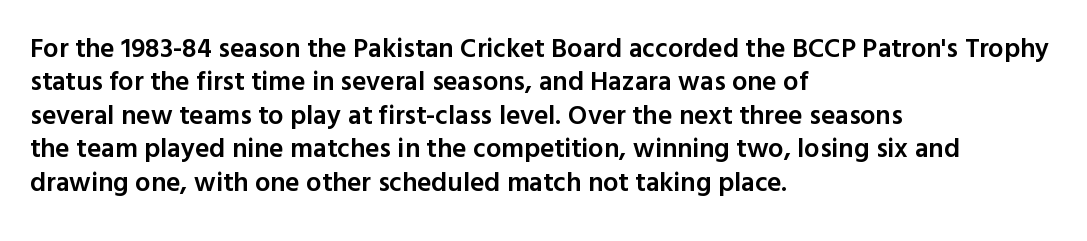
{"italic": "no", "bold": "semi", "underline": "no", "align": "left", "line_spacing_ratio": 1.24, "letter_spacing": "normal", "letter_spacing_em": 0.0, "glyph_px": 27}
